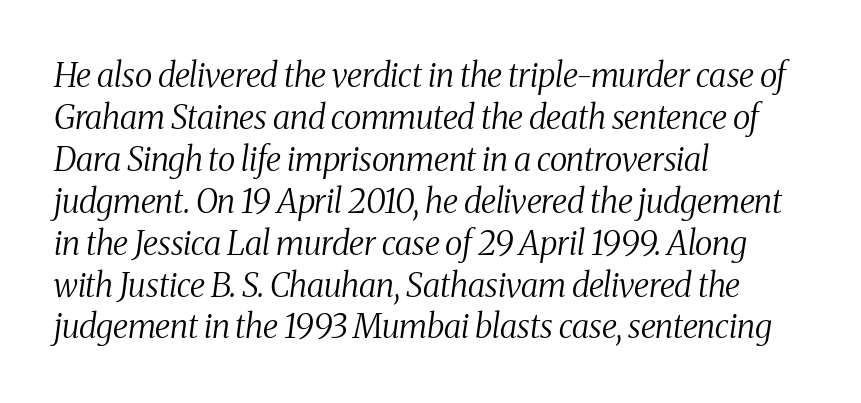
Q: Is the text bold? A: No.
Q: Is the text italic (slanted)? A: Yes, it leans right by about 8 degrees.
Q: Is the typeface a serif or a sans-serif typeface? A: Serif.
Q: Is the text underlined? A: No.
Q: How is the paragraph aligned? A: Left-aligned.
Q: Is the spacing between letters normal or unusually wide? A: Normal.
Q: Is the spacing between lines tight, normal or loose? A: Normal.
Q: Width (condensed, normal, or wide)? A: Condensed.
Q: Stroke contrast? A: Medium.
Q: x-height? A: Medium.
Q: Monospaced? A: No.
